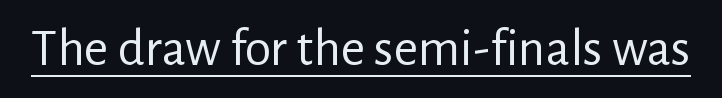
{"serif": "no", "italic": "no", "bold": "no", "weight": "regular", "width": "normal", "stroke_contrast": "low", "x_height": "medium", "monospaced": "no", "underline": "yes", "letter_spacing": "normal", "letter_spacing_em": 0.0, "glyph_px": 53}
